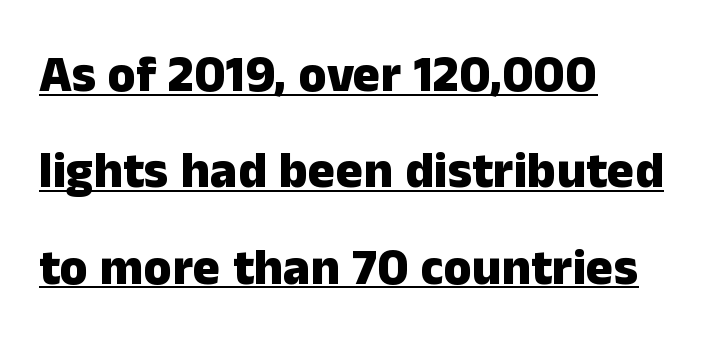
Q: Is the text bold? A: Yes.
Q: Is the text italic (slanted)? A: No, it is upright.
Q: Is the typeface a serif or a sans-serif typeface? A: Sans-serif.
Q: Is the text underlined? A: Yes.
Q: How is the paragraph aligned? A: Left-aligned.
Q: Is the spacing between letters normal or unusually wide? A: Normal.
Q: Width (condensed, normal, or wide)? A: Normal.
Q: Stroke contrast? A: Low.
Q: x-height? A: Medium.
Q: Monospaced? A: No.
